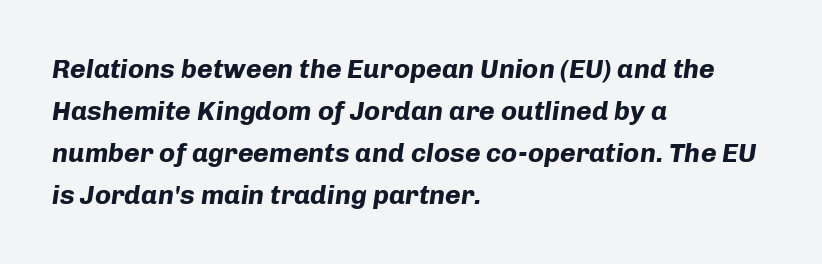
{"italic": "yes", "lean": "right", "slant_degrees": 8, "bold": "yes", "underline": "no", "align": "left", "line_spacing": "normal", "line_spacing_ratio": 1.56, "letter_spacing": "normal", "letter_spacing_em": 0.0, "glyph_px": 27}
